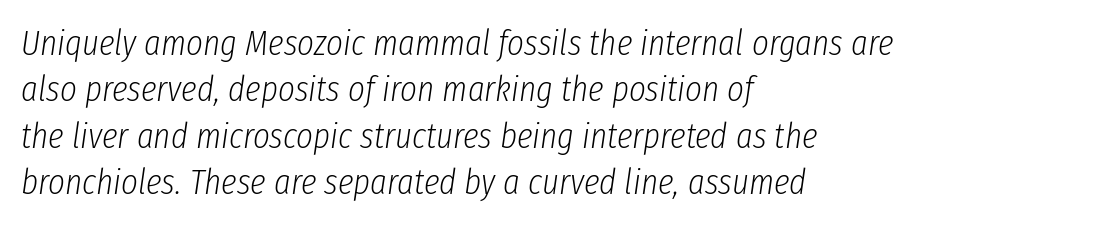
The image shows 36 px light, condensed type, italic (leaning right); set left-aligned, normal line spacing (1.29x), normal letter spacing, not underlined; low stroke contrast and a medium x-height.
